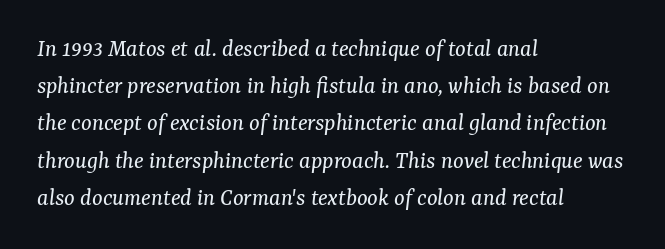
The image shows 25 px text type, italic (leaning right); set left-aligned, normal line spacing (1.49x), normal letter spacing, not underlined.
